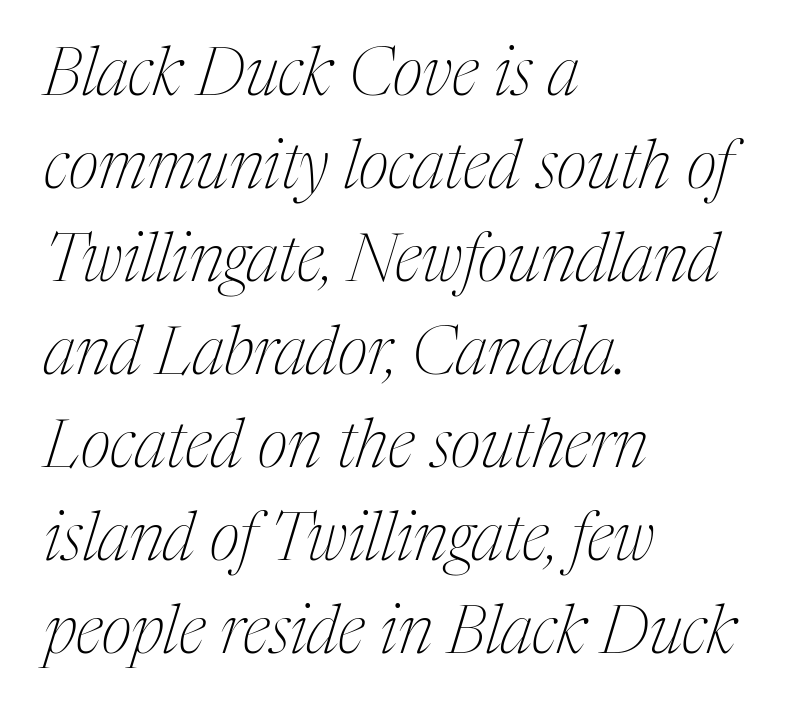
{"serif": "yes", "italic": "yes", "lean": "right", "slant_degrees": 17, "bold": "no", "weight": "thin", "width": "condensed", "stroke_contrast": "medium", "x_height": "medium", "monospaced": "no", "underline": "no", "align": "left", "line_spacing": "normal", "line_spacing_ratio": 1.41, "letter_spacing": "normal", "letter_spacing_em": 0.0, "glyph_px": 66}
